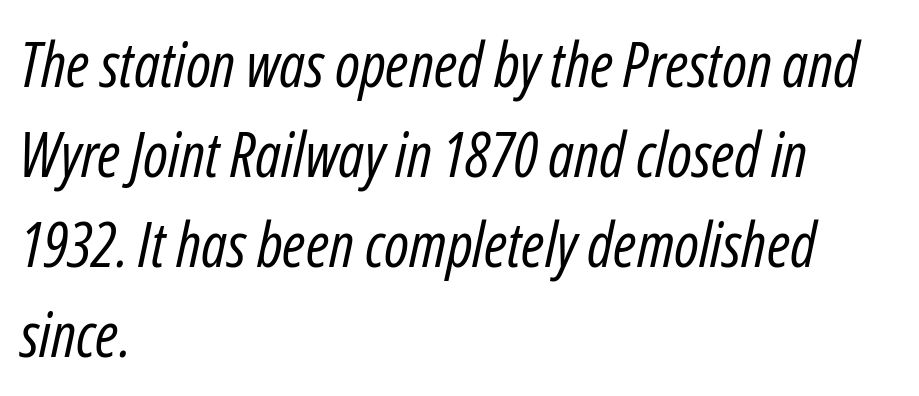
{"italic": "yes", "lean": "right", "slant_degrees": 12, "bold": "no", "weight": "regular", "width": "condensed", "stroke_contrast": "low", "x_height": "medium", "monospaced": "no", "underline": "no", "align": "left", "line_spacing": "normal", "line_spacing_ratio": 1.45, "letter_spacing": "normal", "letter_spacing_em": 0.0, "glyph_px": 62}
